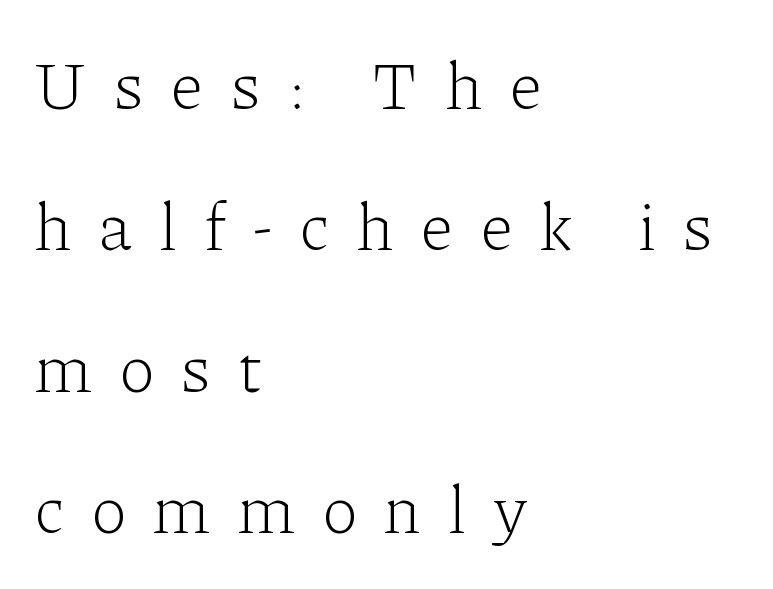
The image shows 67 px light serif type, upright; set left-aligned, loose line spacing (2.11x), unusually wide letter spacing (+0.39 em), not underlined; low stroke contrast and a medium x-height.
